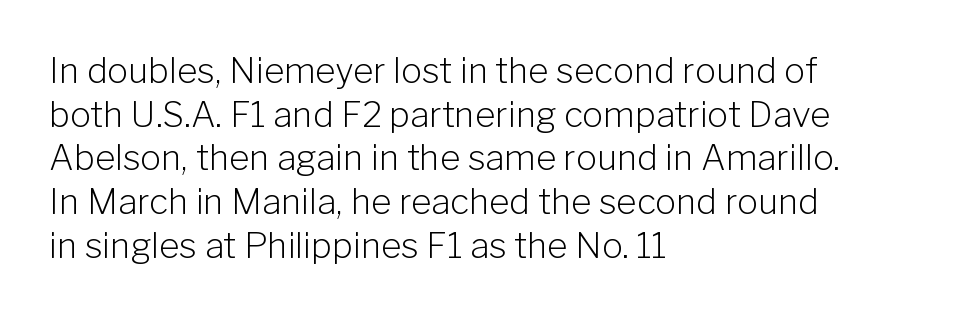
The image shows 35 px light sans-serif type, upright; set left-aligned, normal line spacing (1.25x), normal letter spacing, not underlined; low stroke contrast and a medium x-height.
